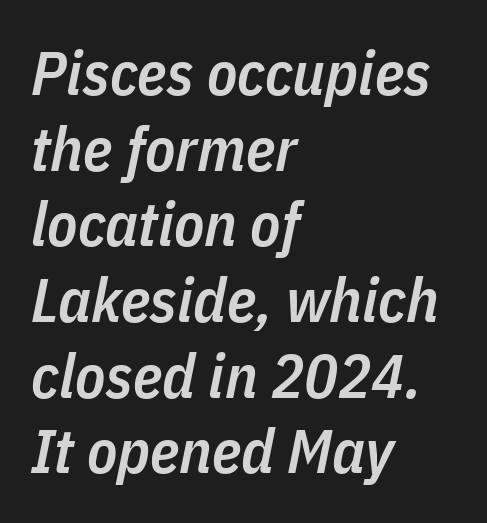
The image shows 62 px semibold, condensed type, italic (leaning right); set left-aligned, line spacing 1.22x, normal letter spacing, not underlined; low stroke contrast and a medium x-height.
